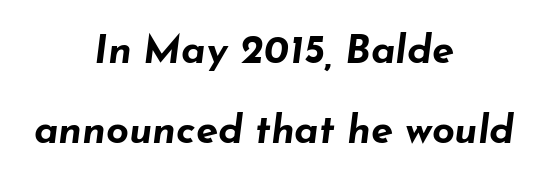
Varying glyph widths throughout — classic text-font behaviour. Widely set lines give the paragraph a tall, airy silhouette. In terms of weight, the rendering is a true, heavy bold. Anything drawn beneath the words? Only blank space. Characters are canted at an angle relative to the baseline's perpendicular.
